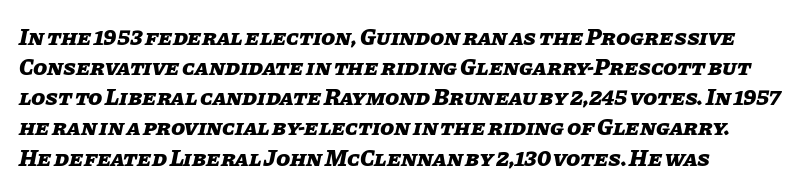
The image shows 23 px bold type, italic (leaning right); set normal line spacing (1.31x), normal letter spacing, not underlined.
